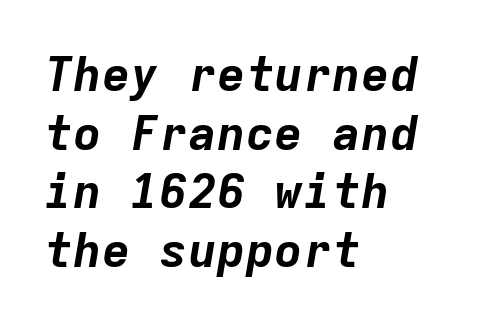
Chunky letters — that's bold for sure. An italicized treatment has been applied to the whole sample. This rendering leaves character spacing at its baseline value. Any mark beneath the type? The region is blank. All the whitespace from short lines collects on the right.
